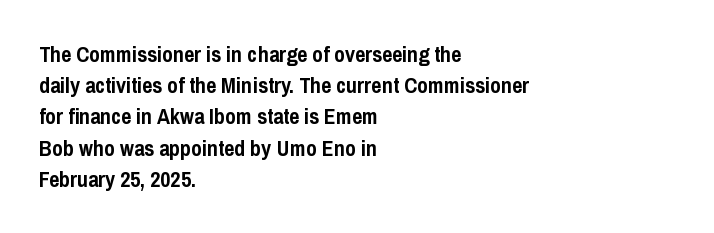
{"italic": "no", "bold": "yes", "underline": "no", "align": "left", "line_spacing": "normal", "line_spacing_ratio": 1.42, "letter_spacing": "normal", "letter_spacing_em": 0.0, "glyph_px": 22}
